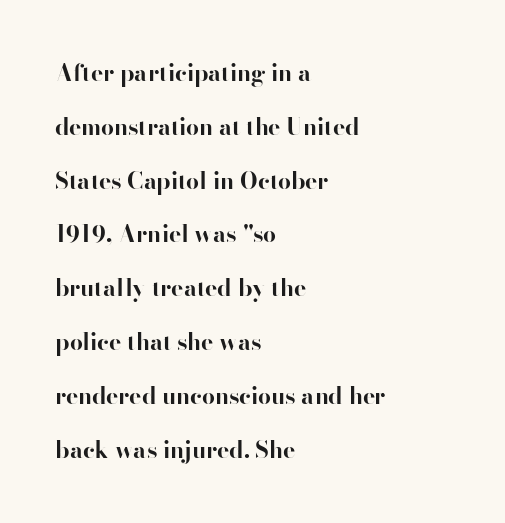
Baseline-to-baseline distance is far greater than the letter height. The gap between lines stays unmarked. Visually the block forms a straight wall on the left and a jagged coastline on the right. The letters stand straight up with perfectly vertical stems. Heavy, bold letterforms.
